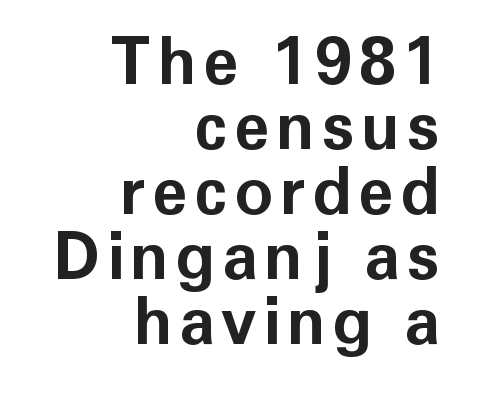
{"serif": "no", "italic": "no", "bold": "yes", "weight": "bold", "width": "normal", "stroke_contrast": "low", "x_height": "medium", "monospaced": "no", "underline": "no", "align": "right", "line_spacing": "tight", "line_spacing_ratio": 1.0, "glyph_px": 65}
